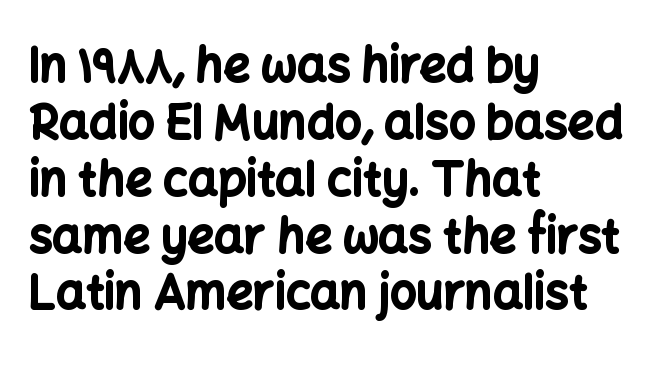
Q: Is the text bold? A: Yes.
Q: Is the text italic (slanted)? A: No, it is upright.
Q: Is the typeface a serif or a sans-serif typeface? A: Sans-serif.
Q: Is the text underlined? A: No.
Q: How is the paragraph aligned? A: Left-aligned.
Q: Is the spacing between letters normal or unusually wide? A: Normal.
Q: Width (condensed, normal, or wide)? A: Normal.
Q: Stroke contrast? A: Low.
Q: x-height? A: Medium.
Q: Monospaced? A: No.
